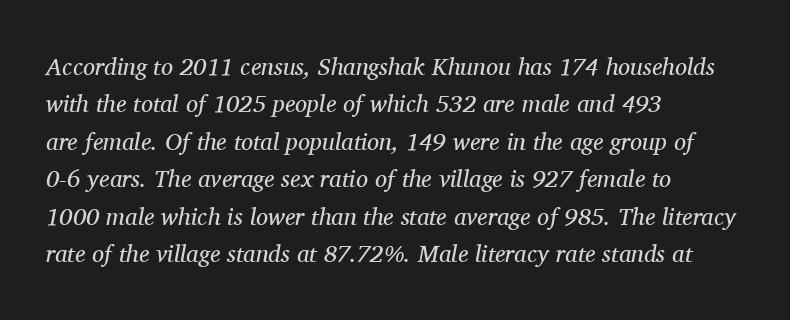
{"italic": "yes", "lean": "right", "slant_degrees": 11, "bold": "no", "underline": "no", "align": "left", "line_spacing": "normal", "line_spacing_ratio": 1.56, "letter_spacing": "normal", "letter_spacing_em": 0.0, "glyph_px": 24}
